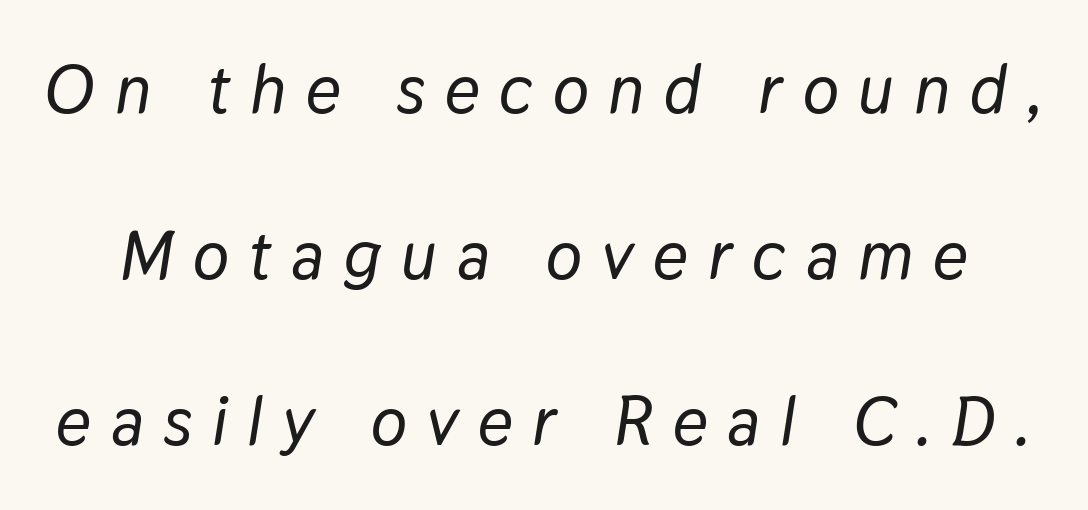
The image shows 68 px text type, italic (leaning right); set loose line spacing (2.44x), unusually wide letter spacing (+0.29 em), not underlined; low stroke contrast and a medium x-height.
